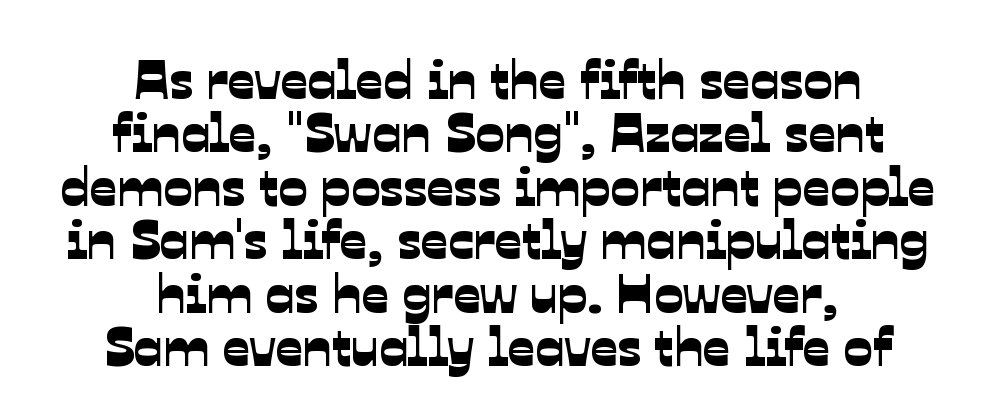
Does the copy run flush right? No — it is centered line by line. Standard letterfit; no display-style spreading of the glyphs. The zone under the glyphs is completely vacant. Character widths vary here, with narrow letters taking less room than wide ones. The space between consecutive lines is stingy.
